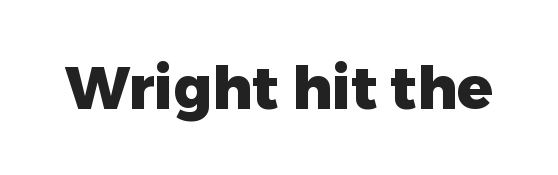
The image shows 59 px heavy sans-serif type, upright; set normal letter spacing, not underlined; low stroke contrast and a medium x-height.
